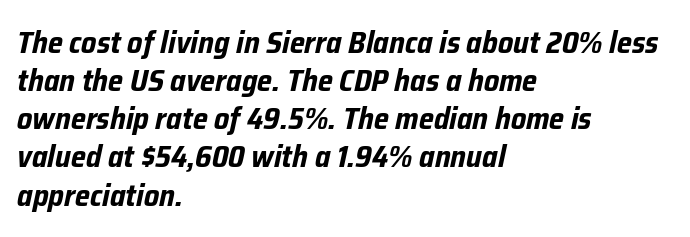
The image shows 31 px bold, condensed type, italic (leaning right); set left-aligned, line spacing 1.23x, normal letter spacing, not underlined; low stroke contrast and a medium x-height.
